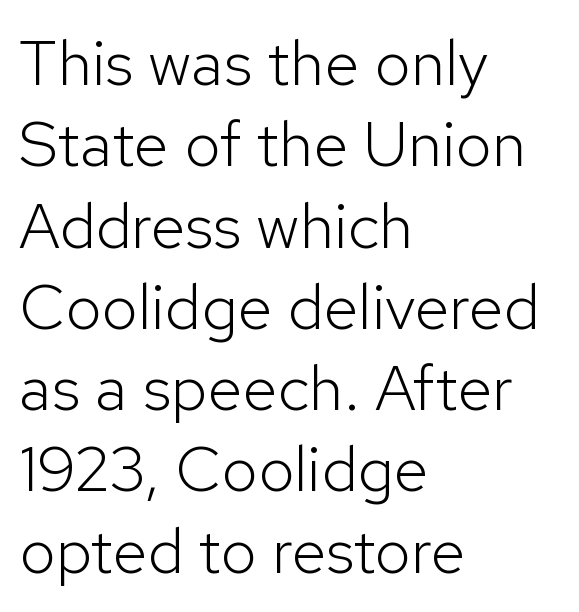
{"serif": "no", "italic": "no", "bold": "no", "weight": "light", "width": "normal", "stroke_contrast": "low", "x_height": "medium", "monospaced": "no", "underline": "no", "align": "left", "line_spacing": "normal", "line_spacing_ratio": 1.27, "letter_spacing": "normal", "letter_spacing_em": 0.0, "glyph_px": 64}
